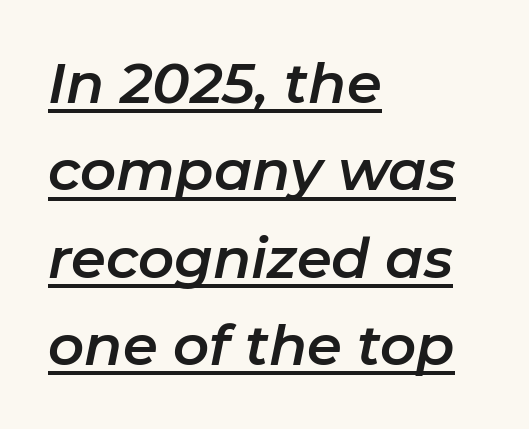
{"italic": "yes", "lean": "right", "slant_degrees": 11, "width": "normal", "stroke_contrast": "low", "x_height": "medium", "monospaced": "no", "underline": "yes", "align": "left", "line_spacing": "normal", "line_spacing_ratio": 1.56, "letter_spacing": "normal", "letter_spacing_em": 0.0, "glyph_px": 56}
